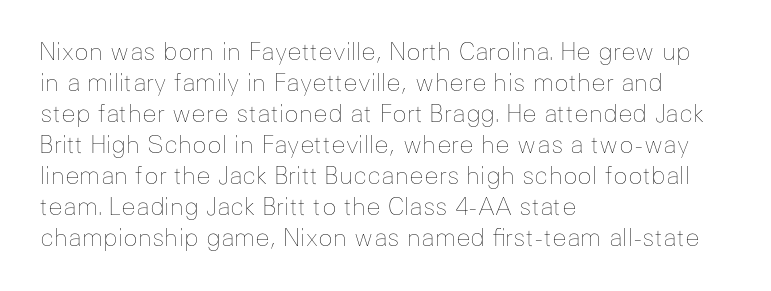
These lines keep a tight, regular rhythm from letter to letter. Notice how descenders clear the ascenders below comfortably — that's standard leading. These lines were composed using upright roman letters. One-word summary of the alignment: left. Nobody drew a line under any word here. The typesetting does not lean heavy: it is not bold.
